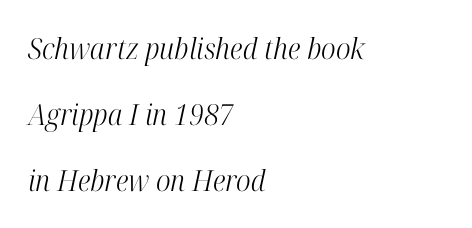
These glyphs show unthickened strokes, regular width or finer. Posture: slanted. Does the copy run flush right? No — it runs flush left. The designer went with a serif here, giving each stem small feet. The rendering uses natural spacing where letterforms have individual widths.
